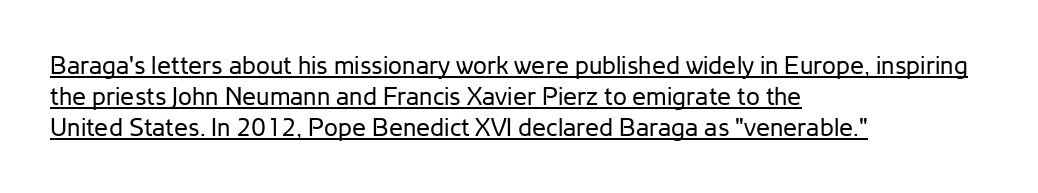
Q: Is the text bold? A: No.
Q: Is the text italic (slanted)? A: No, it is upright.
Q: Is the text underlined? A: Yes.
Q: How is the paragraph aligned? A: Left-aligned.
Q: Is the spacing between letters normal or unusually wide? A: Normal.
Q: Is the spacing between lines tight, normal or loose? A: Normal.
